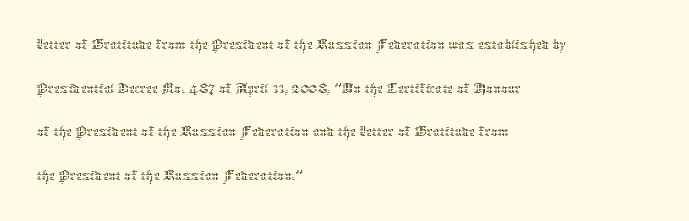
Q: Is the text bold? A: No.
Q: Is the text italic (slanted)? A: No, it is upright.
Q: Is the text underlined? A: No.
Q: How is the paragraph aligned? A: Left-aligned.
Q: Is the spacing between letters normal or unusually wide? A: Normal.
Q: Is the spacing between lines tight, normal or loose? A: Normal.
Q: Width (condensed, normal, or wide)? A: Normal.
Q: Stroke contrast? A: Low.
Q: x-height? A: Medium.
Q: Monospaced? A: No.
